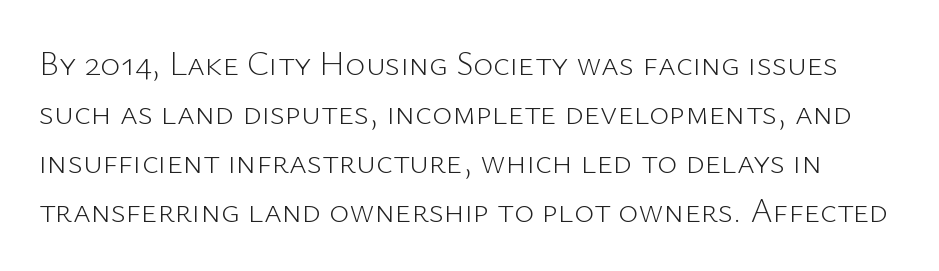
Q: Is the text bold? A: No.
Q: Is the text italic (slanted)? A: No, it is upright.
Q: Is the typeface a serif or a sans-serif typeface? A: Sans-serif.
Q: Is the text underlined? A: No.
Q: Is the spacing between letters normal or unusually wide? A: Normal.
Q: Is the spacing between lines tight, normal or loose? A: Normal.
Q: Width (condensed, normal, or wide)? A: Normal.
Q: Stroke contrast? A: Low.
Q: x-height? A: Medium.
Q: Monospaced? A: No.
